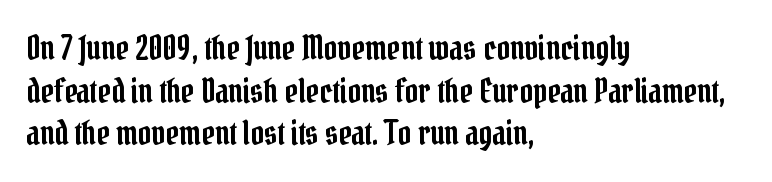
Q: Is the text italic (slanted)? A: No, it is upright.
Q: Is the typeface a serif or a sans-serif typeface? A: Serif.
Q: Is the text underlined? A: No.
Q: How is the paragraph aligned? A: Left-aligned.
Q: Is the spacing between letters normal or unusually wide? A: Normal.
Q: Is the spacing between lines tight, normal or loose? A: Normal.
Q: Width (condensed, normal, or wide)? A: Condensed.
Q: Stroke contrast? A: Low.
Q: x-height? A: Medium.
Q: Monospaced? A: No.
